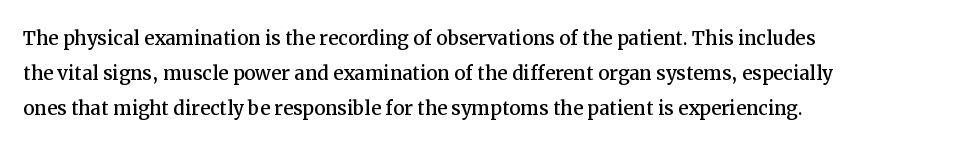
{"italic": "no", "underline": "no", "align": "left", "line_spacing": "normal", "line_spacing_ratio": 1.4, "letter_spacing": "normal", "letter_spacing_em": 0.0, "glyph_px": 25}
